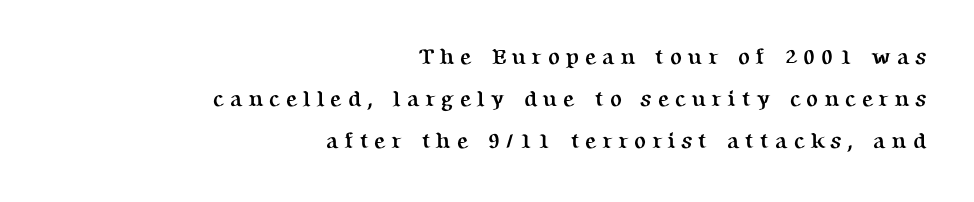
Q: Is the text bold? A: Yes.
Q: Is the text italic (slanted)? A: No, it is upright.
Q: Is the text underlined? A: No.
Q: How is the paragraph aligned? A: Right-aligned.
Q: Is the spacing between letters normal or unusually wide? A: Unusually wide.
Q: Is the spacing between lines tight, normal or loose? A: Loose.
